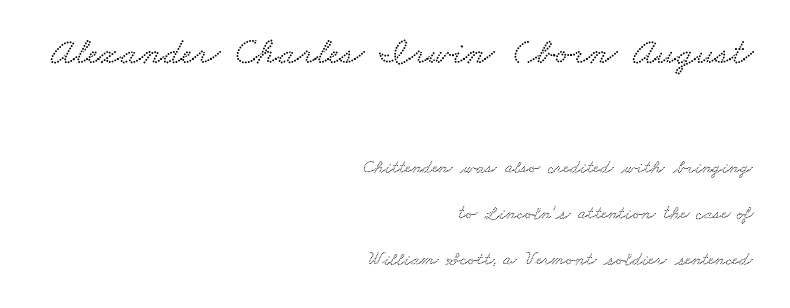
Q: Is the text underlined? A: No.
Q: How is the paragraph aligned? A: Right-aligned.
Q: Is the spacing between letters normal or unusually wide? A: Normal.
Q: Is the spacing between lines tight, normal or loose? A: Loose.
Q: Which block of text is set in a larger size, the first (top) or the second (bottom)? A: The first (top) one.
Q: Width (condensed, normal, or wide)? A: Wide.
Q: Stroke contrast? A: Low.
Q: x-height? A: Small.
Q: Monospaced? A: No.
